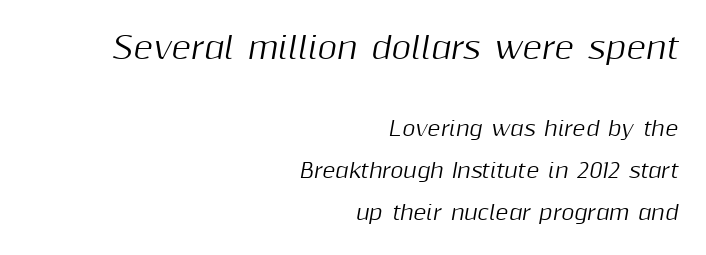
Q: Is the text italic (slanted)? A: Yes, it leans right by about 10 degrees.
Q: Is the text underlined? A: No.
Q: How is the paragraph aligned? A: Right-aligned.
Q: Is the spacing between letters normal or unusually wide? A: Normal.
Q: Is the spacing between lines tight, normal or loose? A: Loose.
Q: Which block of text is set in a larger size, the first (top) or the second (bottom)? A: The first (top) one.
Q: Width (condensed, normal, or wide)? A: Normal.
Q: Stroke contrast? A: Medium.
Q: x-height? A: Medium.
Q: Monospaced? A: No.
